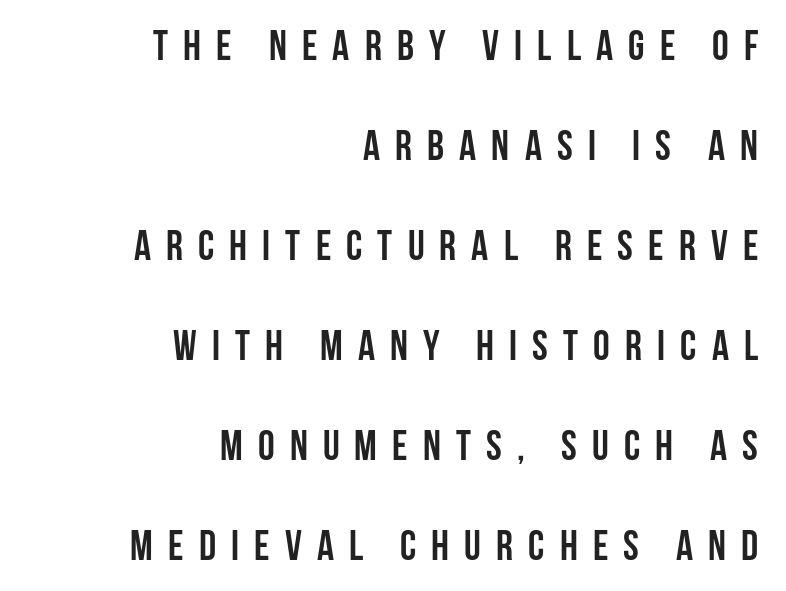
Compared with an ordinary text face, these strokes are far heavier — a full bold. Characters follow at a spacing far wider than the type designer built in. The lettering holds an erect, upright posture throughout. One glance says open: line gaps are wider than usual. Teacher's note: observe the even right margin — that is flush-right alignment. Check the space under the baseline: it is left empty.
